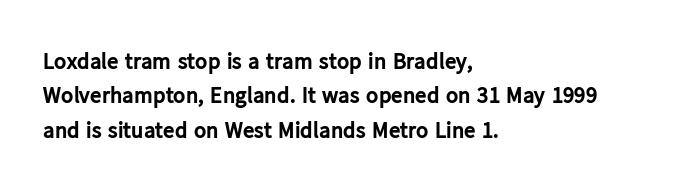
{"italic": "no", "bold": "yes", "underline": "no", "align": "left", "line_spacing": "normal", "line_spacing_ratio": 1.49, "letter_spacing": "normal", "letter_spacing_em": 0.0, "glyph_px": 23}
